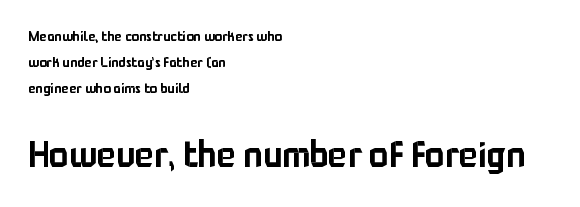
Q: Is the text italic (slanted)? A: No, it is upright.
Q: Is the typeface a serif or a sans-serif typeface? A: Sans-serif.
Q: Is the text underlined? A: No.
Q: How is the paragraph aligned? A: Left-aligned.
Q: Is the spacing between letters normal or unusually wide? A: Normal.
Q: Which block of text is set in a larger size, the first (top) or the second (bottom)? A: The second (bottom) one.
Q: Width (condensed, normal, or wide)? A: Normal.
Q: Stroke contrast? A: Low.
Q: x-height? A: Medium.
Q: Monospaced? A: No.
